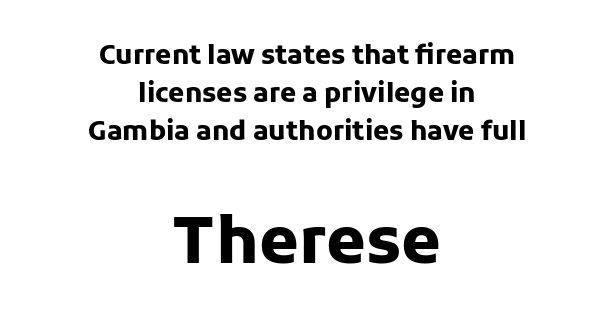
The image shows 64 px heavy sans-serif type, upright; set centered, normal line spacing (1.46x), normal letter spacing, not underlined; the second (bottom) block is 2.46x larger; low stroke contrast and a medium x-height.
